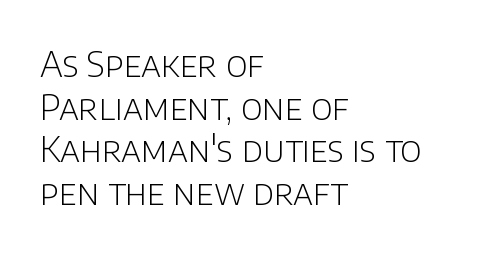
{"serif": "no", "italic": "no", "bold": "no", "weight": "light", "width": "normal", "stroke_contrast": "low", "x_height": "large", "monospaced": "no", "underline": "no", "align": "left", "line_spacing_ratio": 1.22, "letter_spacing": "normal", "letter_spacing_em": 0.0, "glyph_px": 35}
